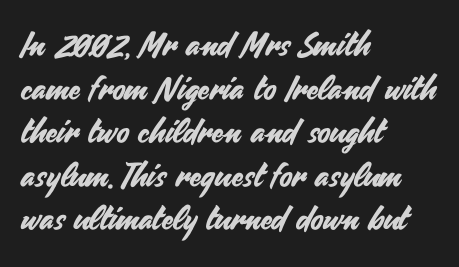
The image shows 33 px sans-serif type; set left-aligned, normal line spacing (1.32x), normal letter spacing, not underlined; medium stroke contrast and a small x-height.
